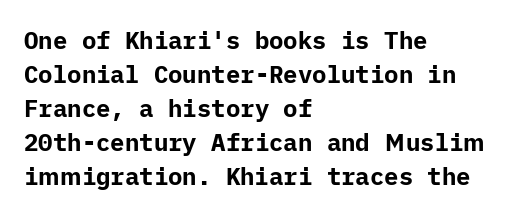
Q: Is the text bold? A: Yes.
Q: Is the text italic (slanted)? A: No, it is upright.
Q: Is the text underlined? A: No.
Q: How is the paragraph aligned? A: Left-aligned.
Q: Is the spacing between letters normal or unusually wide? A: Normal.
Q: Is the spacing between lines tight, normal or loose? A: Normal.
